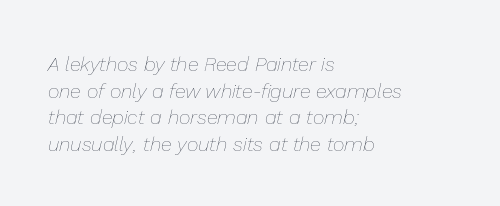
The lines in this sample share a left origin and differ only in where they stop. Designer's note — italics engaged. The space between consecutive lines is moderate. Bare-footed words on every line. Is the stroke heavy? The answer is a plain regular-or-lighter. The type is set solid horizontally, with unmodified tracking.
